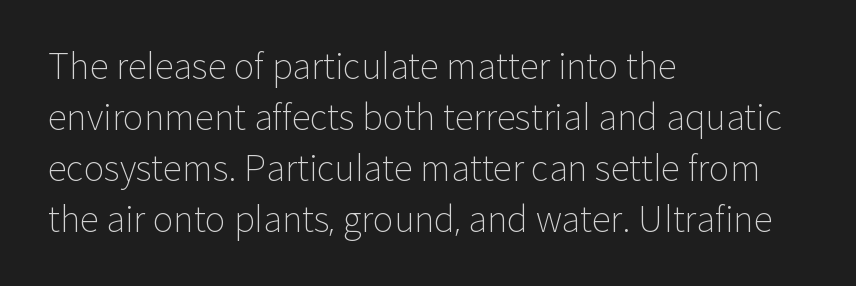
The font's upright variant was chosen for this text. Alignment: flush left. Stroke terminals: plain, sans-serif. These lines sit exactly where default settings would place them. The characters are drawn with everyday or finer stroke widths. The baseline area is clear.
